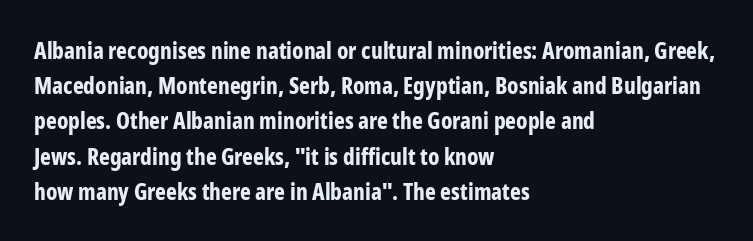
{"italic": "no", "bold": "yes", "underline": "no", "align": "left", "line_spacing": "normal", "line_spacing_ratio": 1.53, "letter_spacing": "normal", "letter_spacing_em": 0.0, "glyph_px": 23}
